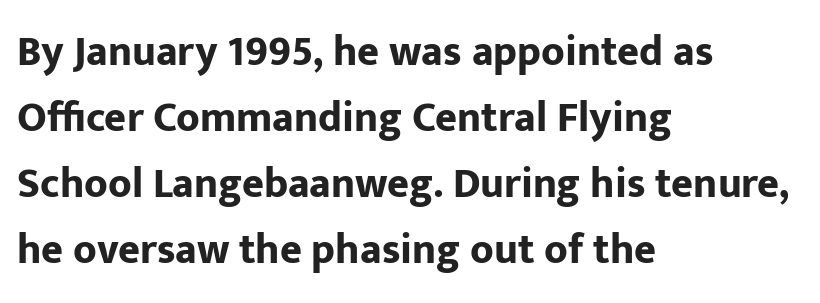
The image shows 42 px bold sans-serif type, upright; set left-aligned, normal line spacing (1.57x), normal letter spacing, not underlined; low stroke contrast and a medium x-height.
